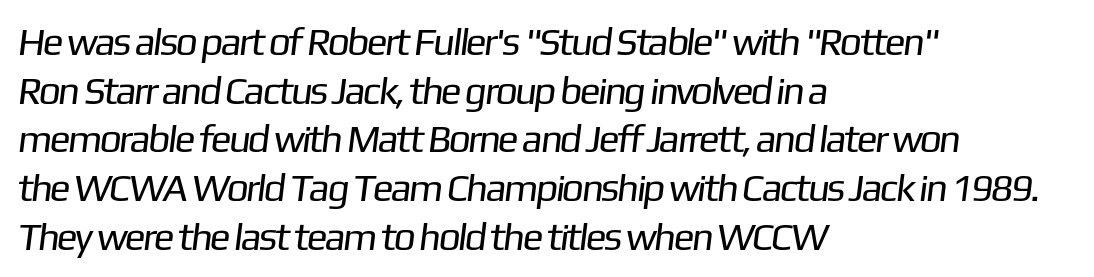
Q: Is the text bold? A: No.
Q: Is the typeface a serif or a sans-serif typeface? A: Sans-serif.
Q: Is the text underlined? A: No.
Q: How is the paragraph aligned? A: Left-aligned.
Q: Is the spacing between letters normal or unusually wide? A: Normal.
Q: Is the spacing between lines tight, normal or loose? A: Normal.
Q: Width (condensed, normal, or wide)? A: Normal.
Q: Stroke contrast? A: Low.
Q: x-height? A: Medium.
Q: Monospaced? A: No.
